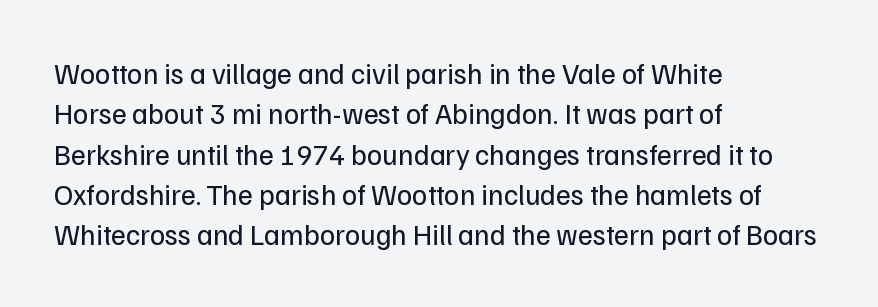
{"serif": "no", "italic": "no", "bold": "no", "weight": "regular", "width": "normal", "stroke_contrast": "low", "x_height": "medium", "monospaced": "no", "underline": "no", "align": "left", "line_spacing": "normal", "line_spacing_ratio": 1.39, "letter_spacing": "normal", "letter_spacing_em": 0.0, "glyph_px": 29}
